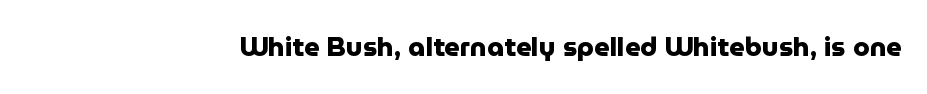
Q: Is the text bold? A: Yes.
Q: Is the text italic (slanted)? A: No, it is upright.
Q: Is the text underlined? A: No.
Q: Is the spacing between letters normal or unusually wide? A: Normal.
